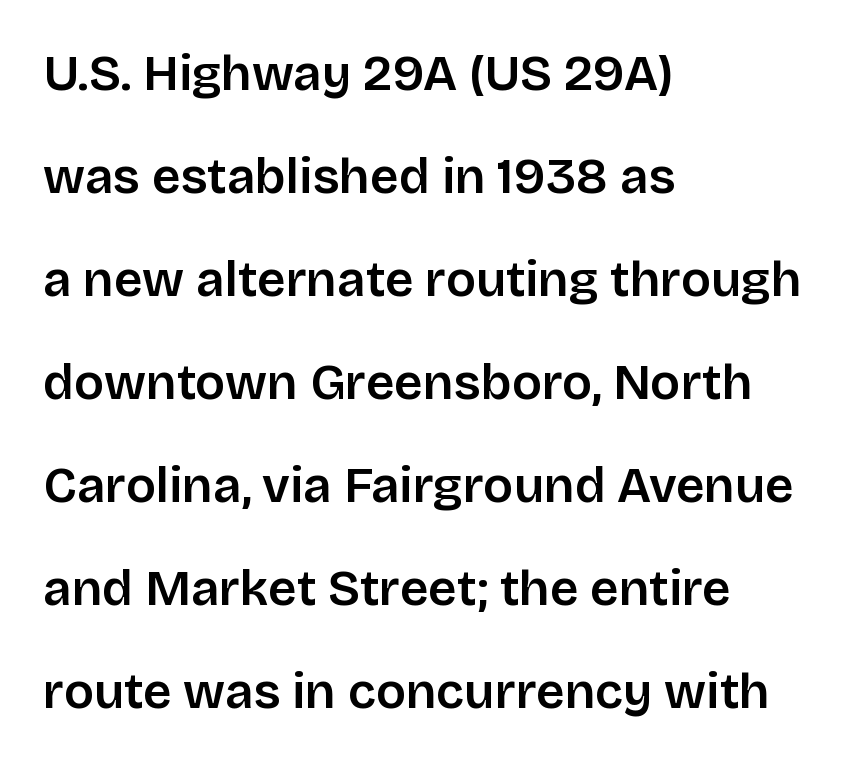
Q: Is the text italic (slanted)? A: No, it is upright.
Q: Is the typeface a serif or a sans-serif typeface? A: Sans-serif.
Q: Is the text underlined? A: No.
Q: How is the paragraph aligned? A: Left-aligned.
Q: Is the spacing between letters normal or unusually wide? A: Normal.
Q: Is the spacing between lines tight, normal or loose? A: Loose.
Q: Width (condensed, normal, or wide)? A: Normal.
Q: Stroke contrast? A: Low.
Q: x-height? A: Large.
Q: Monospaced? A: No.
